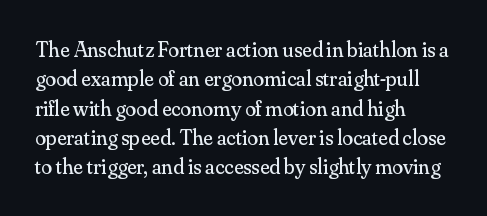
{"italic": "no", "bold": "no", "underline": "no", "align": "left", "line_spacing": "normal", "line_spacing_ratio": 1.33, "letter_spacing": "normal", "letter_spacing_em": 0.0, "glyph_px": 22}
